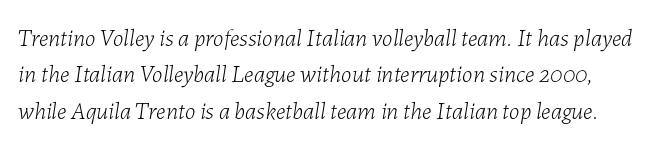
The type is set solid horizontally, with unmodified tracking. Vertical stems look standard width or narrower in stroke. The lines sit at an ordinary, default distance from one another. Quick note: italic. Any mark beneath the type? The region is blank.
